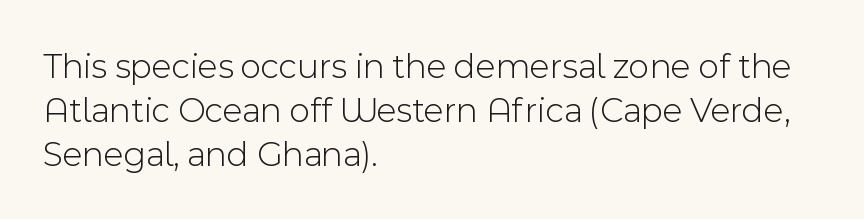
{"serif": "no", "italic": "no", "bold": "no", "weight": "light", "width": "normal", "x_height": "medium", "monospaced": "no", "underline": "no", "align": "left", "line_spacing_ratio": 1.22, "letter_spacing": "normal", "letter_spacing_em": 0.0, "glyph_px": 36}
